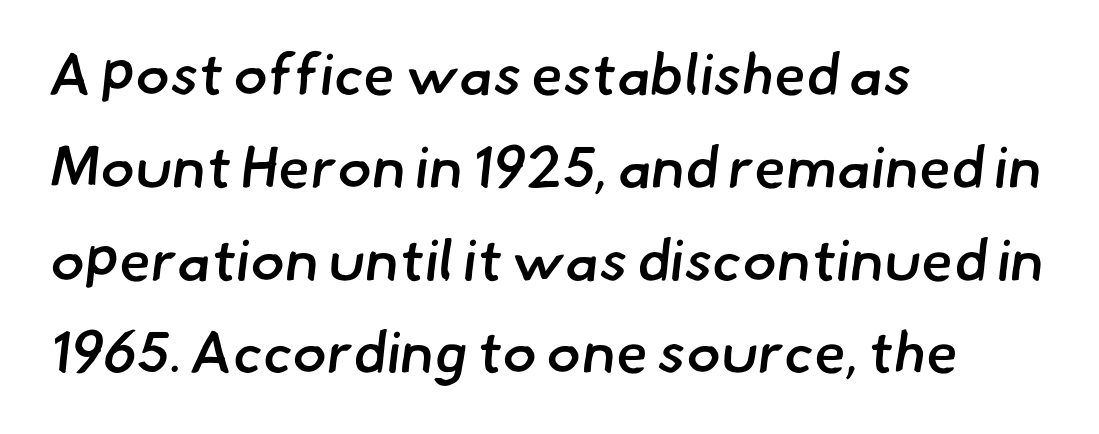
I'd call this a sans setting — the letters go barefoot. This rendering features lettering with no underline. Notice the strokes are somewhat thickened but not fully heavy: this is a semibold. Character widths vary here, with narrow letters taking less room than wide ones.
